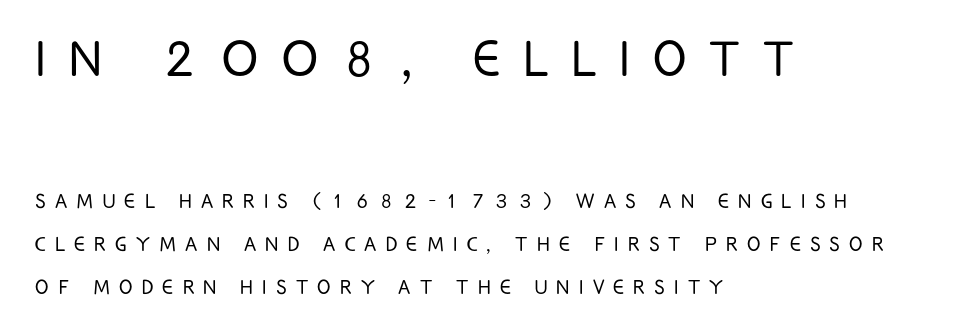
The ragged edge is on the right, which tells us the setting is flush left. Is this a heavy cut? Hardly; it is regular or lighter. The horizontal fit of the characters is loose and conspicuously gappy. The type family on display is of the sans-serif kind.
